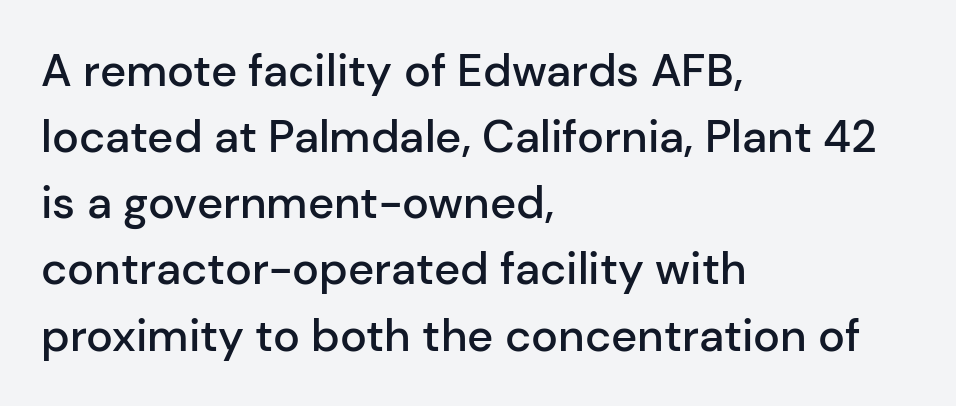
The image shows 45 px semibold sans-serif type, upright; set left-aligned, normal line spacing (1.47x), normal letter spacing, not underlined; low stroke contrast and a medium x-height.
